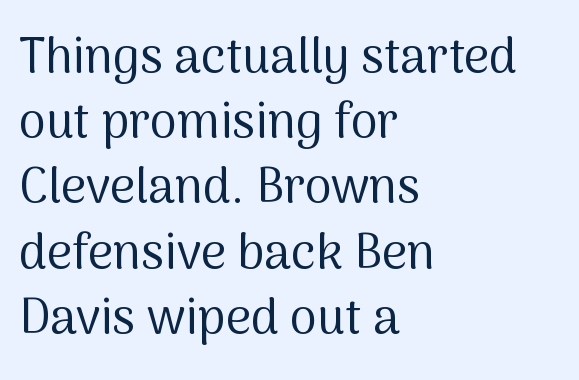
Quick note: not italic, upright. Beneath every word, the page is bare. Looks like regular typesetting: each glyph gets only the width it needs. No letter is thick-stroked: the sample isn't bold.
